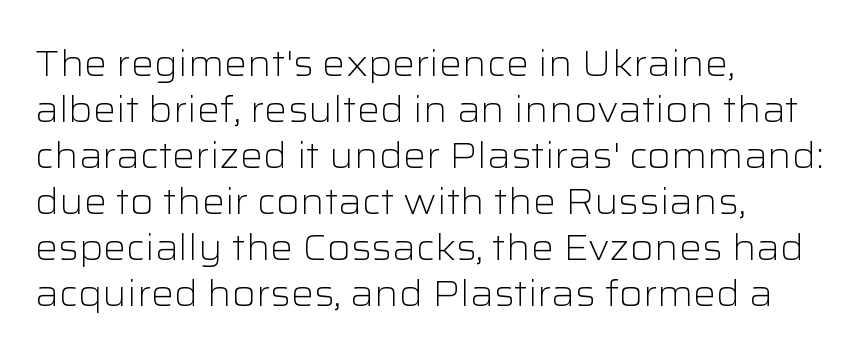
The image shows 36 px light, wide sans-serif type, upright; set left-aligned, normal line spacing (1.28x), normal letter spacing, not underlined; low stroke contrast and a medium x-height.
